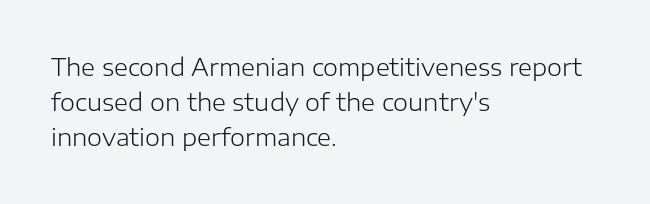
{"italic": "no", "bold": "no", "underline": "no", "align": "left", "line_spacing": "normal", "line_spacing_ratio": 1.46, "letter_spacing": "normal", "letter_spacing_em": 0.0, "glyph_px": 24}
